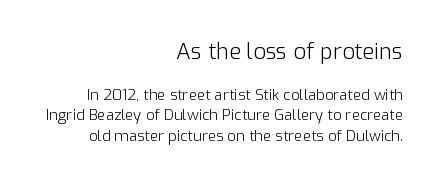
Does the lettering tilt? It doesn't — this is upright. The letterforms sit at book weight or below. The rag falls on the left side of this text block. The designer gave the opening block more size than the closing block. Reading down the column, the eye jumps a familiar distance to each next line.
